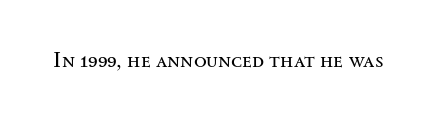
The image shows 21 px text type, upright; set normal letter spacing, not underlined.
